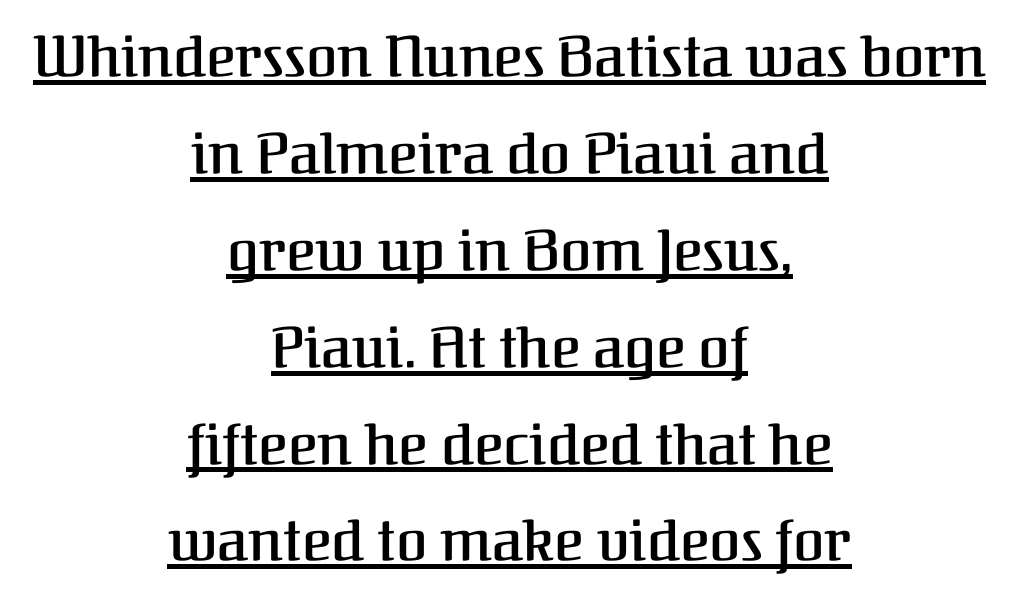
The typesetting leans somewhat heavy: a semibold. Is this a fixed-width face? No — the glyphs have proportional, varying widths. These lines are composed in type with serifs. In designer terms, the underline attribute is active on this setting.
